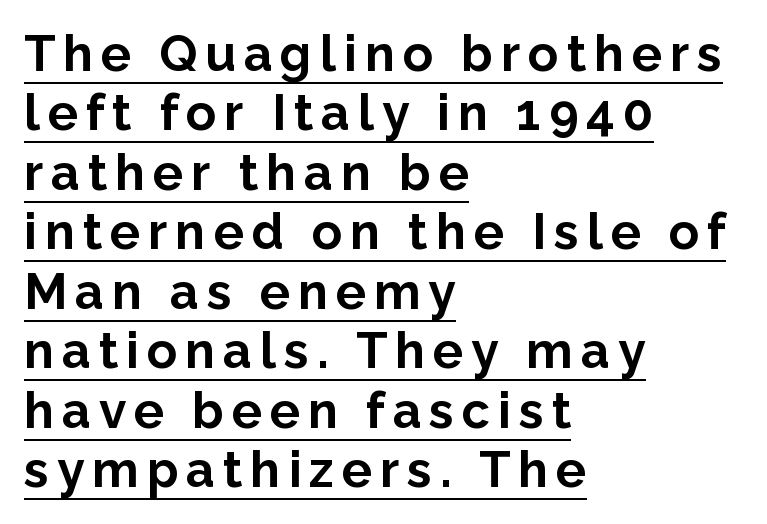
The image shows 50 px bold sans-serif type, upright; set left-aligned, line spacing 1.19x, underlined; low stroke contrast and a medium x-height.
